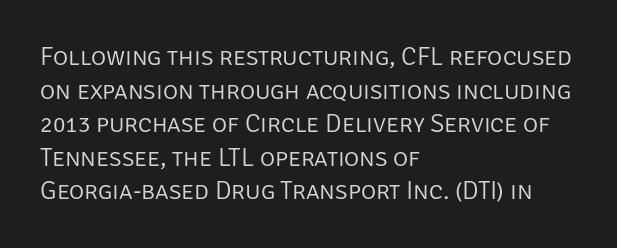
The image shows 26 px text type, upright; set left-aligned, normal line spacing (1.29x), normal letter spacing, not underlined.
